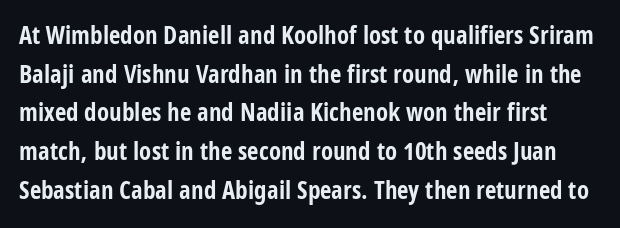
Successive baselines arrive at the customary interval. Any mark beneath the type? The region is blank. A roman cut, with each character standing at attention. Is the letter spacing exaggerated? No — it looks like the ordinary default. Weight check: bold — yes, fully.
